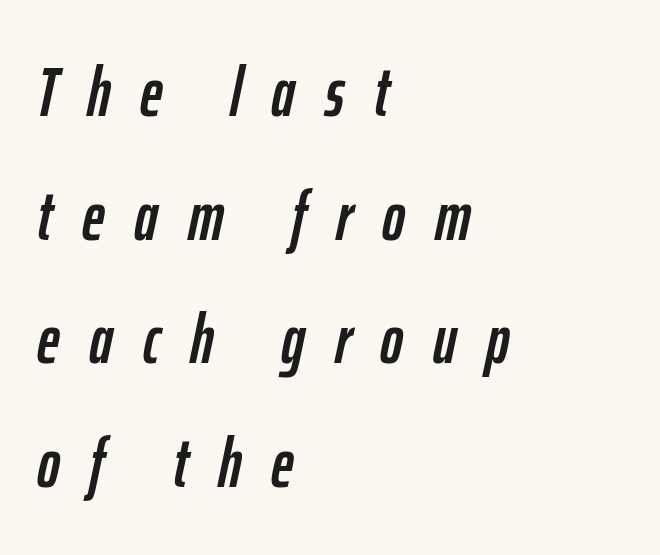
{"italic": "yes", "lean": "right", "slant_degrees": 12, "width": "condensed", "stroke_contrast": "low", "x_height": "medium", "monospaced": "no", "underline": "no", "align": "left", "line_spacing_ratio": 1.79, "letter_spacing": "wide", "letter_spacing_em": 0.43, "glyph_px": 69}
